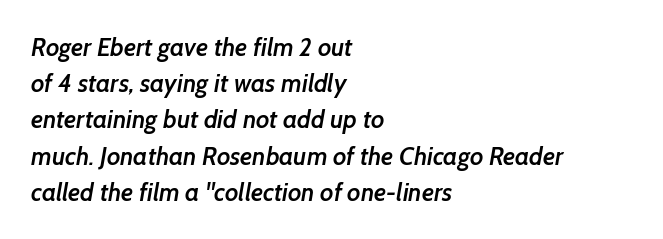
Q: Is the text bold? A: Semi-bold.
Q: Is the text underlined? A: No.
Q: How is the paragraph aligned? A: Left-aligned.
Q: Is the spacing between letters normal or unusually wide? A: Normal.
Q: Is the spacing between lines tight, normal or loose? A: Normal.
